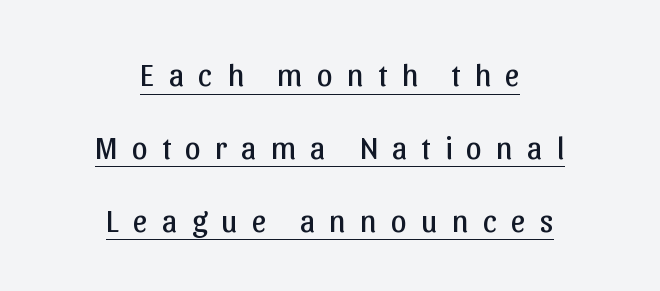
The image shows 32 px regular-weight sans-serif type, upright; set centered, loose line spacing (2.28x), unusually wide letter spacing (+0.44 em), underlined; low stroke contrast and a medium x-height.
